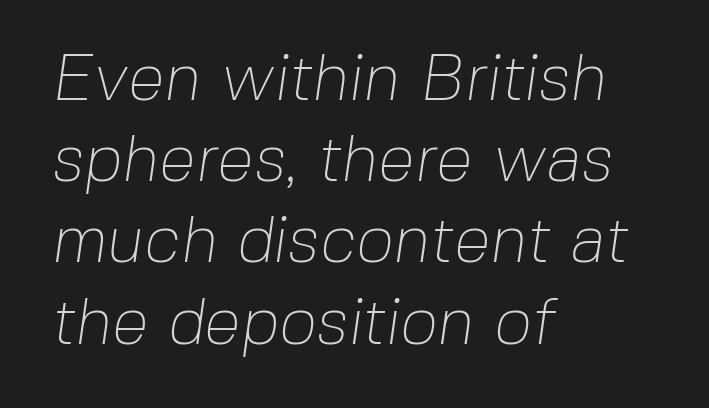
Q: Is the text bold? A: No.
Q: Is the typeface a serif or a sans-serif typeface? A: Sans-serif.
Q: Is the text underlined? A: No.
Q: How is the paragraph aligned? A: Left-aligned.
Q: Is the spacing between letters normal or unusually wide? A: Normal.
Q: Width (condensed, normal, or wide)? A: Normal.
Q: Stroke contrast? A: Low.
Q: x-height? A: Medium.
Q: Monospaced? A: No.
